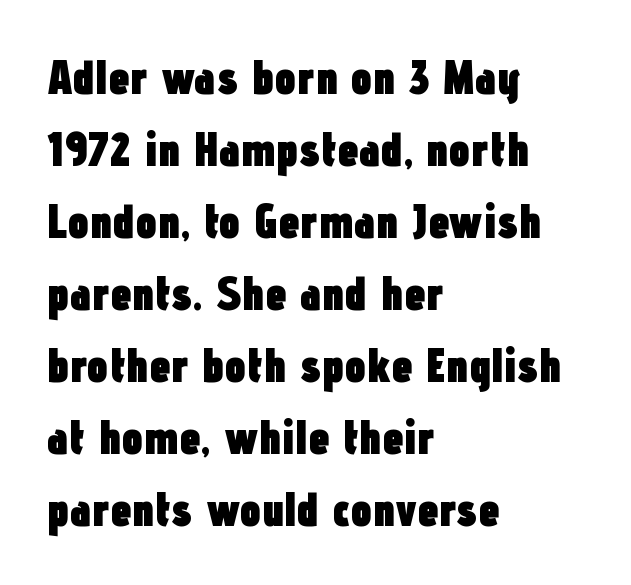
The type sits square on the baseline with zero lean. Proportional: the letters do not fall into vertical columns. What weight is shown? A full bold with thick strokes. Letter spacing: default.
